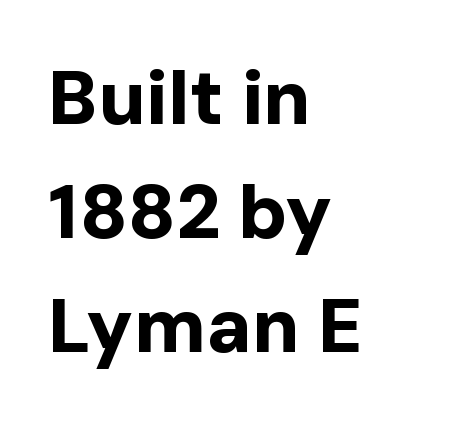
The image shows 76 px bold sans-serif type, upright; set left-aligned, normal line spacing (1.5x), normal letter spacing, not underlined; low stroke contrast and a medium x-height.
